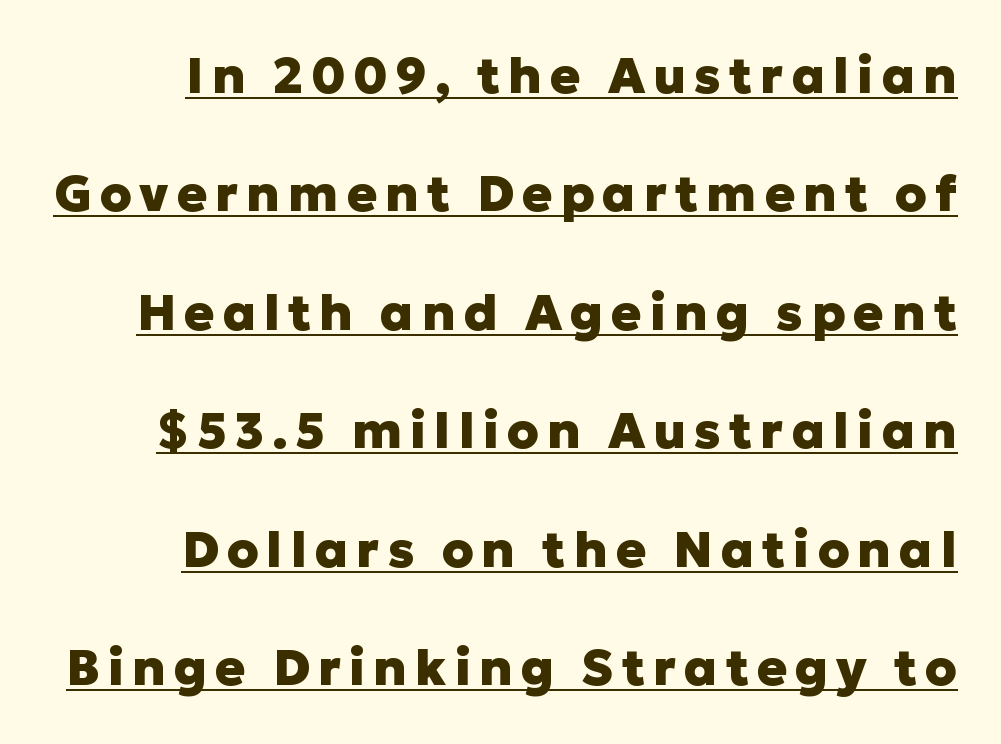
{"serif": "no", "italic": "no", "bold": "yes", "weight": "heavy", "width": "normal", "stroke_contrast": "low", "x_height": "medium", "monospaced": "no", "underline": "yes", "align": "right", "line_spacing": "loose", "line_spacing_ratio": 2.37, "glyph_px": 50}
